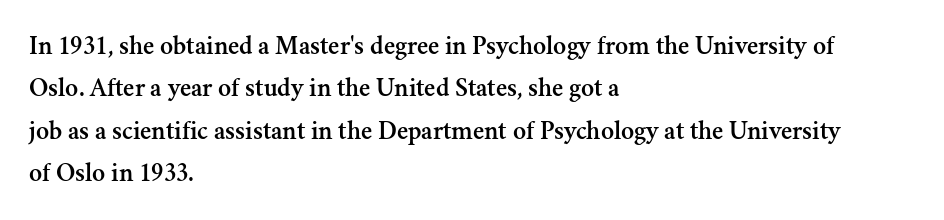
{"italic": "no", "underline": "no", "align": "left", "line_spacing": "normal", "line_spacing_ratio": 1.57, "letter_spacing": "normal", "letter_spacing_em": 0.0, "glyph_px": 27}
